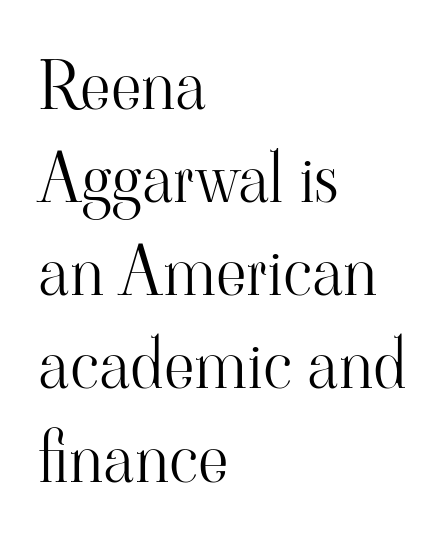
Q: Is the text bold? A: No.
Q: Is the text italic (slanted)? A: No, it is upright.
Q: Is the typeface a serif or a sans-serif typeface? A: Serif.
Q: Is the text underlined? A: No.
Q: How is the paragraph aligned? A: Left-aligned.
Q: Is the spacing between letters normal or unusually wide? A: Normal.
Q: Is the spacing between lines tight, normal or loose? A: Normal.
Q: Width (condensed, normal, or wide)? A: Normal.
Q: Stroke contrast? A: High.
Q: x-height? A: Small.
Q: Monospaced? A: No.
